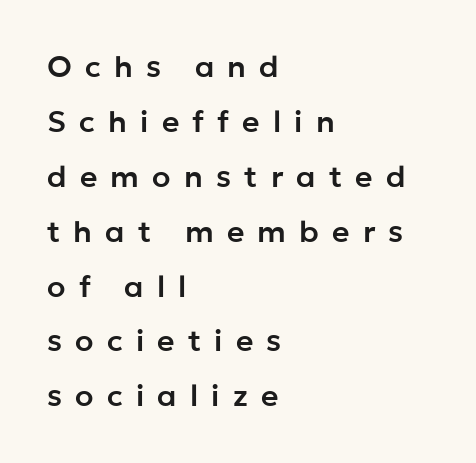
{"serif": "no", "italic": "no", "width": "normal", "stroke_contrast": "low", "x_height": "medium", "monospaced": "no", "underline": "no", "align": "left", "line_spacing_ratio": 1.83, "letter_spacing": "wide", "letter_spacing_em": 0.44, "glyph_px": 30}
